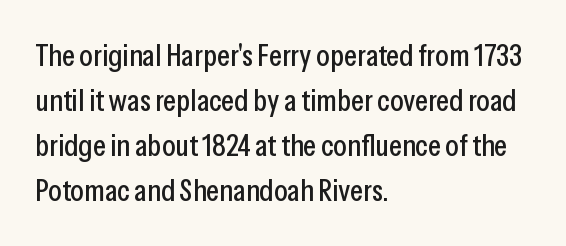
The image shows 31 px condensed sans-serif type, upright; set left-aligned, normal line spacing (1.45x), normal letter spacing, not underlined; low stroke contrast and a medium x-height.
